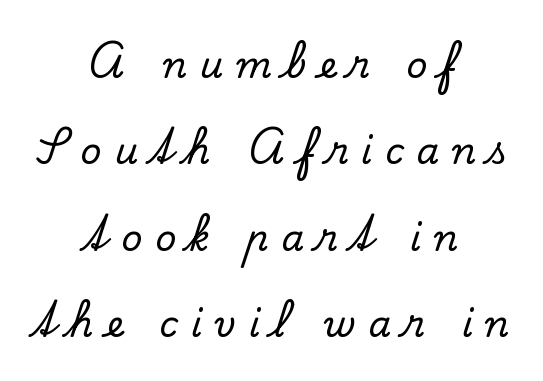
The image shows 36 px serif type; set centered, loose line spacing (2.4x), unusually wide letter spacing (+0.36 em), not underlined; low stroke contrast and a small x-height.
